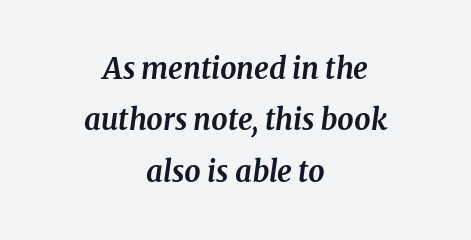
Q: Is the text bold? A: Yes.
Q: Is the text italic (slanted)? A: Yes, it leans right by about 8 degrees.
Q: Is the typeface a serif or a sans-serif typeface? A: Serif.
Q: Is the text underlined? A: No.
Q: How is the paragraph aligned? A: Centered.
Q: Is the spacing between letters normal or unusually wide? A: Normal.
Q: Width (condensed, normal, or wide)? A: Normal.
Q: Stroke contrast? A: Medium.
Q: x-height? A: Medium.
Q: Monospaced? A: No.
